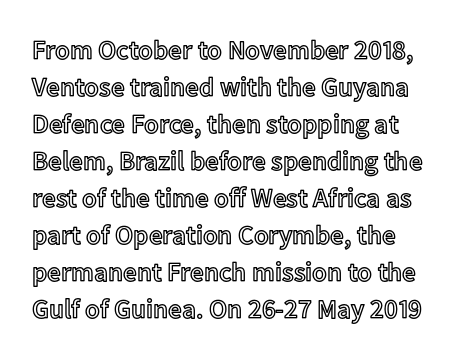
A typesetter would call this zero additional tracking. Notice how descenders clear the ascenders below comfortably — that's standard leading. Ordinary non-slanted type is in use. Letters rest on an invisible, unmarked baseline.
